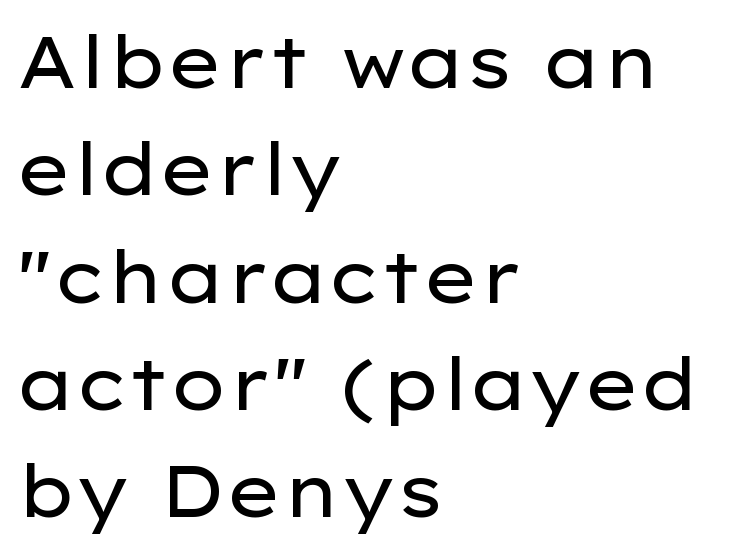
Font category for this specimen: sans-serif. The letters stand straight up with perfectly vertical stems. What's the leading like? Ordinary, nothing unusual. Looks like regular typesetting: each glyph gets only the width it needs. Nobody touched the tracking dial on this one.
